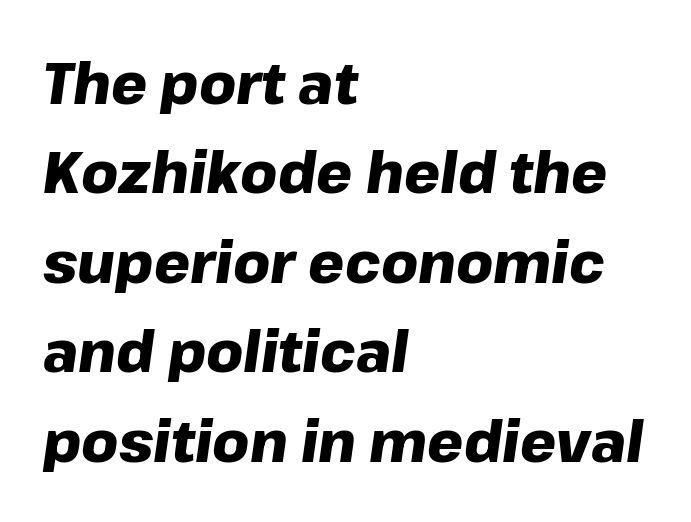
{"italic": "yes", "lean": "right", "slant_degrees": 8, "bold": "yes", "weight": "heavy", "width": "normal", "stroke_contrast": "low", "x_height": "medium", "monospaced": "no", "underline": "no", "align": "left", "line_spacing": "normal", "line_spacing_ratio": 1.57, "letter_spacing": "normal", "letter_spacing_em": 0.0, "glyph_px": 57}
